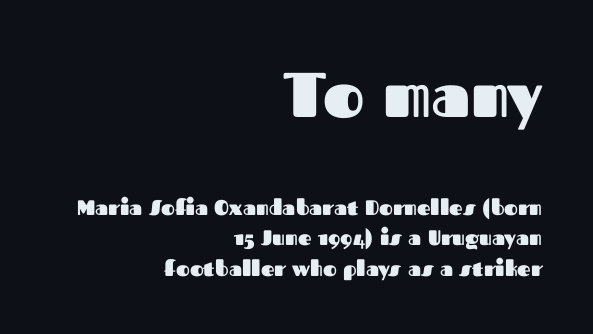
Q: Is the text bold? A: Yes.
Q: Is the text italic (slanted)? A: No, it is upright.
Q: Is the typeface a serif or a sans-serif typeface? A: Sans-serif.
Q: Is the text underlined? A: No.
Q: How is the paragraph aligned? A: Right-aligned.
Q: Is the spacing between letters normal or unusually wide? A: Normal.
Q: Is the spacing between lines tight, normal or loose? A: Normal.
Q: Which block of text is set in a larger size, the first (top) or the second (bottom)? A: The first (top) one.
Q: Width (condensed, normal, or wide)? A: Normal.
Q: Stroke contrast? A: Medium.
Q: x-height? A: Medium.
Q: Monospaced? A: No.
